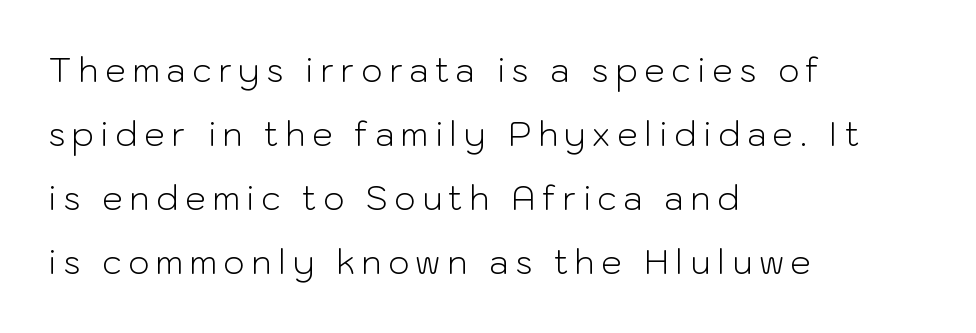
Q: Is the text bold? A: No.
Q: Is the text italic (slanted)? A: No, it is upright.
Q: Is the typeface a serif or a sans-serif typeface? A: Sans-serif.
Q: Is the text underlined? A: No.
Q: How is the paragraph aligned? A: Left-aligned.
Q: Is the spacing between letters normal or unusually wide? A: Unusually wide.
Q: Is the spacing between lines tight, normal or loose? A: Loose.
Q: Width (condensed, normal, or wide)? A: Normal.
Q: Stroke contrast? A: Low.
Q: x-height? A: Medium.
Q: Monospaced? A: No.
